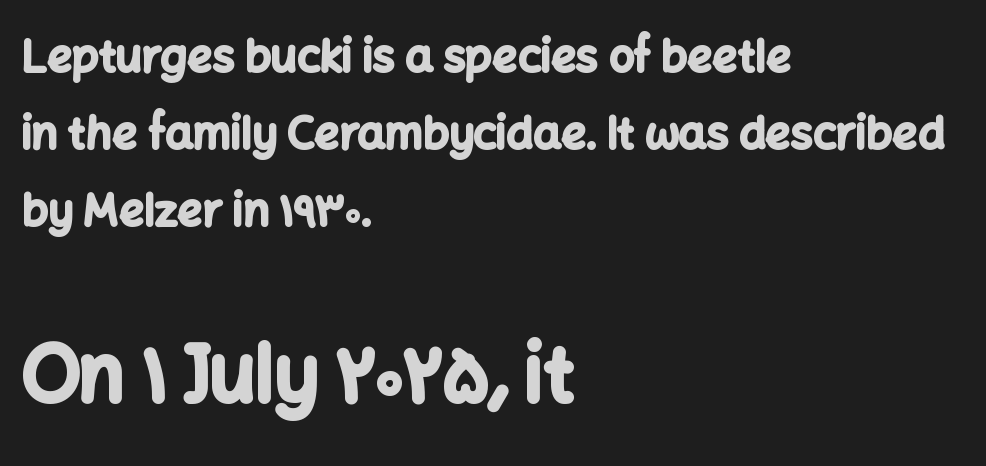
{"serif": "no", "italic": "no", "bold": "yes", "weight": "bold", "width": "normal", "stroke_contrast": "low", "x_height": "medium", "monospaced": "no", "underline": "no", "align": "left", "line_spacing_ratio": 1.75, "letter_spacing": "normal", "letter_spacing_em": 0.0, "larger_block": "second", "size_ratio": 1.75, "glyph_px": 77}
